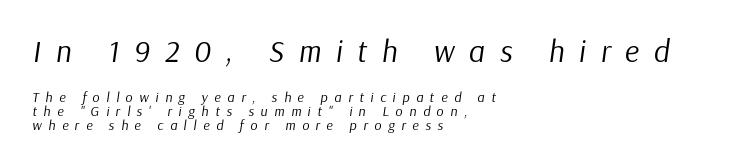
The image shows 31 px regular-weight type, italic (leaning right); set left-aligned, tight line spacing (1.0x), unusually wide letter spacing (+0.47 em), not underlined; the first (top) block is 2.21x larger; low stroke contrast and a medium x-height.
